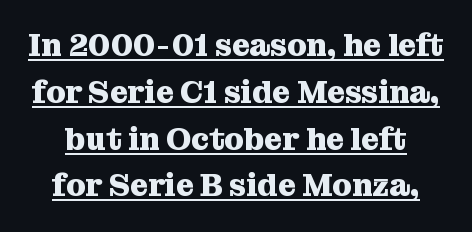
{"serif": "yes", "italic": "no", "bold": "yes", "weight": "heavy", "width": "normal", "stroke_contrast": "medium", "x_height": "medium", "monospaced": "no", "underline": "yes", "line_spacing": "normal", "line_spacing_ratio": 1.51, "letter_spacing": "normal", "letter_spacing_em": 0.0, "glyph_px": 31}
